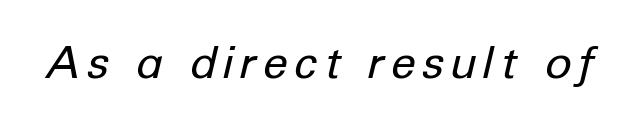
{"italic": "yes", "lean": "right", "slant_degrees": 12, "bold": "no", "weight": "regular", "width": "normal", "stroke_contrast": "low", "x_height": "medium", "monospaced": "no", "underline": "no", "glyph_px": 45}
